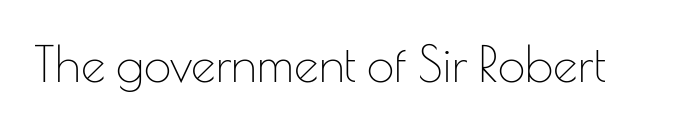
{"serif": "no", "italic": "no", "bold": "no", "weight": "thin", "width": "normal", "stroke_contrast": "low", "x_height": "small", "monospaced": "no", "underline": "no", "letter_spacing": "normal", "letter_spacing_em": 0.0, "glyph_px": 49}
